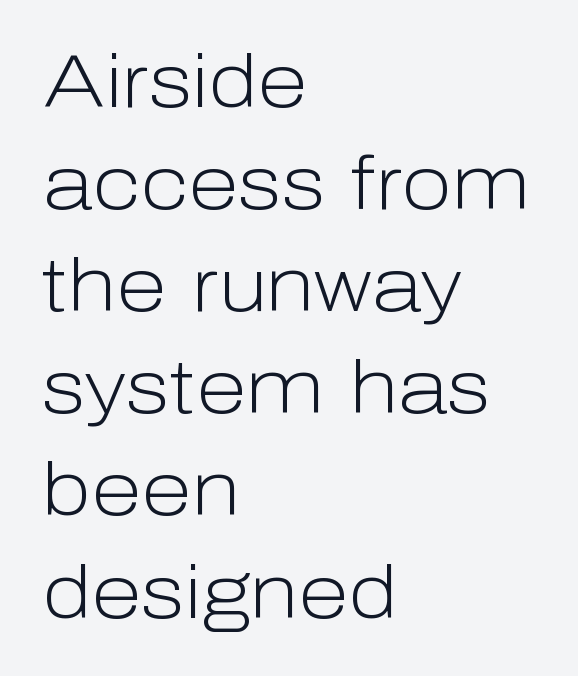
The image shows 74 px light sans-serif type, upright; set left-aligned, normal line spacing (1.38x), normal letter spacing, not underlined; low stroke contrast and a medium x-height.
